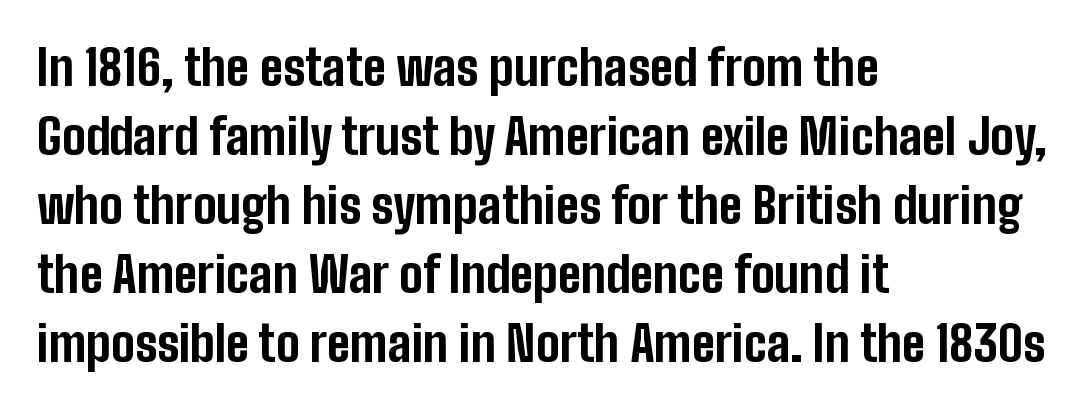
{"serif": "no", "italic": "no", "bold": "yes", "weight": "bold", "width": "condensed", "stroke_contrast": "low", "x_height": "medium", "monospaced": "no", "underline": "no", "align": "left", "line_spacing": "normal", "line_spacing_ratio": 1.41, "letter_spacing": "normal", "letter_spacing_em": 0.0, "glyph_px": 49}
